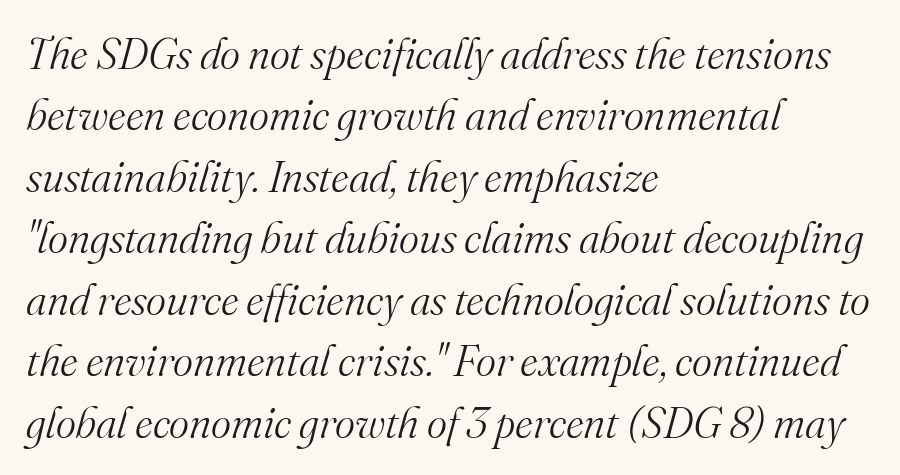
The image shows 43 px light serif type, italic (leaning right); set left-aligned, normal line spacing (1.43x), normal letter spacing, not underlined; medium stroke contrast and a small x-height.
